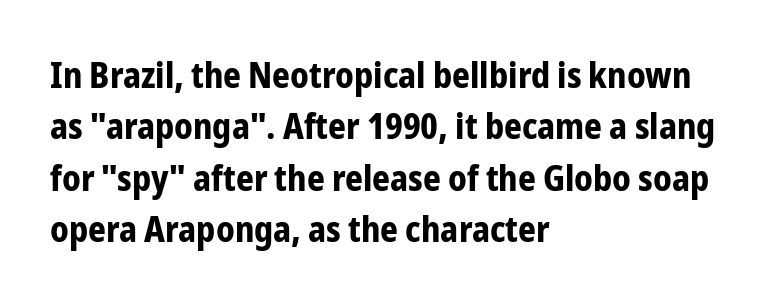
{"serif": "no", "italic": "no", "bold": "yes", "weight": "bold", "width": "condensed", "stroke_contrast": "low", "x_height": "medium", "monospaced": "no", "underline": "no", "align": "left", "line_spacing": "normal", "line_spacing_ratio": 1.47, "letter_spacing": "normal", "letter_spacing_em": 0.0, "glyph_px": 35}
